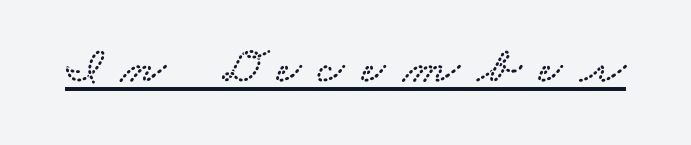
Q: Is the typeface a serif or a sans-serif typeface? A: Serif.
Q: Is the text underlined? A: Yes.
Q: Is the spacing between letters normal or unusually wide? A: Unusually wide.
Q: Width (condensed, normal, or wide)? A: Wide.
Q: Stroke contrast? A: Low.
Q: x-height? A: Small.
Q: Monospaced? A: No.
